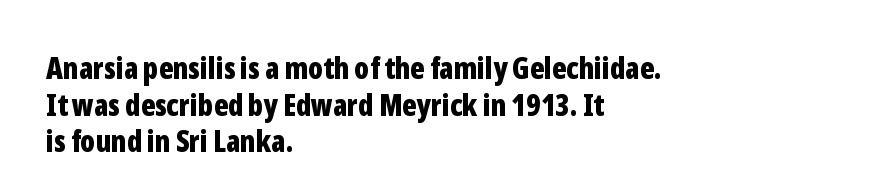
Rendered with straight, roman letterforms. Serif or sans? Sans — the stroke terminals are bare. You could not count columns in this text — the font is proportionally spaced. Glyph-to-glyph distance matches everyday printed text.
